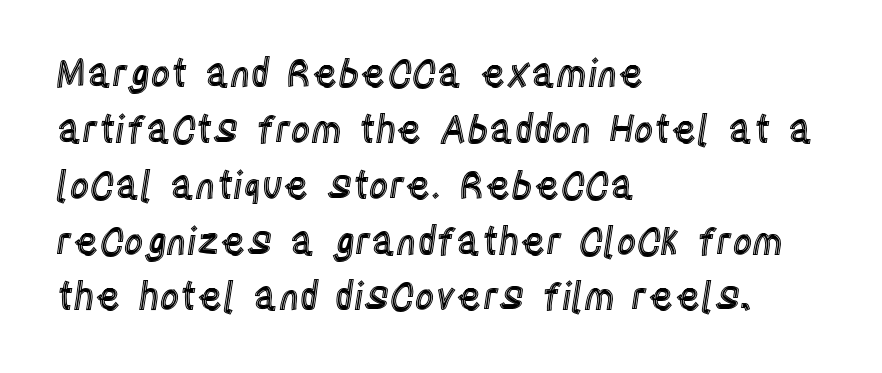
The text block is weighted toward the left margin, trailing off unevenly rightward. These lines are rendered in a variable-pitch font. Students, note that the glyphs here touch the page at normal intervals. Does the leading feel generous? No, just average.
